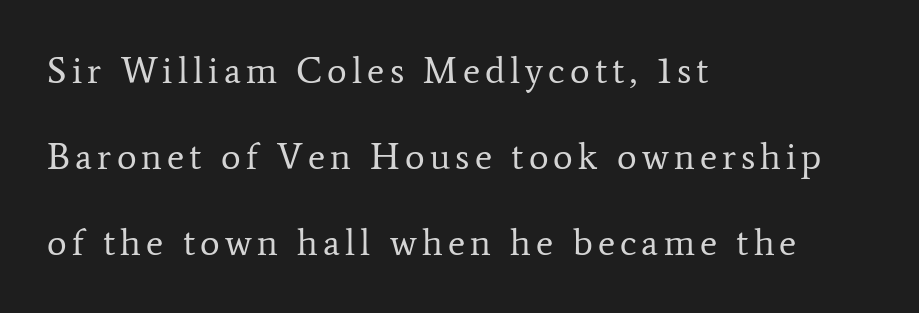
The image shows 37 px regular-weight serif type, upright; set left-aligned, loose line spacing (2.33x), not underlined; low stroke contrast and a medium x-height.
